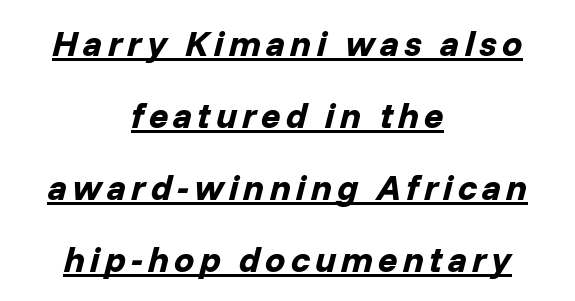
Q: Is the text bold? A: Yes.
Q: Is the text italic (slanted)? A: Yes, it leans right by about 14 degrees.
Q: Is the text underlined? A: Yes.
Q: How is the paragraph aligned? A: Centered.
Q: Is the spacing between lines tight, normal or loose? A: Loose.
Q: Width (condensed, normal, or wide)? A: Normal.
Q: Stroke contrast? A: Low.
Q: x-height? A: Medium.
Q: Monospaced? A: No.
